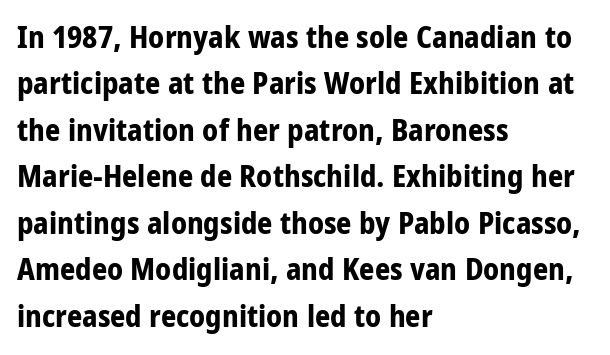
Character widths vary here, with narrow letters taking less room than wide ones. No feet cap the strokes, marking this as sans-serif type. A typesetter would call this leading conventional body-copy spacing. The tracking reads as untouched default to a designer's eye. Italic: no, the glyphs are upright roman.
